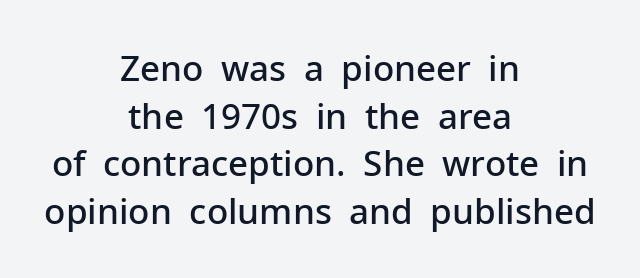
The image shows 35 px semibold sans-serif type, upright; set centered, normal line spacing (1.36x), normal letter spacing, not underlined; low stroke contrast and a medium x-height.
